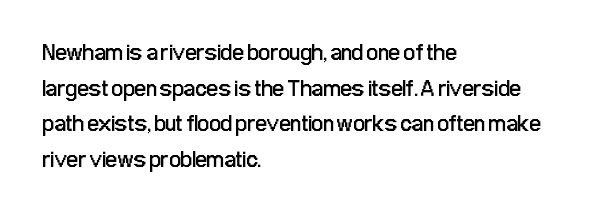
{"italic": "no", "bold": "no", "underline": "no", "align": "left", "line_spacing": "normal", "line_spacing_ratio": 1.55, "letter_spacing": "normal", "letter_spacing_em": 0.0, "glyph_px": 23}
